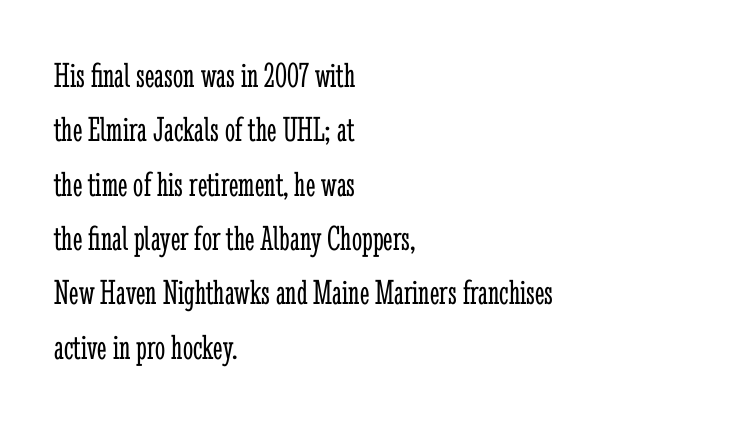
Q: Is the text bold? A: No.
Q: Is the text italic (slanted)? A: No, it is upright.
Q: Is the typeface a serif or a sans-serif typeface? A: Serif.
Q: Is the text underlined? A: No.
Q: How is the paragraph aligned? A: Left-aligned.
Q: Is the spacing between letters normal or unusually wide? A: Normal.
Q: Is the spacing between lines tight, normal or loose? A: Normal.
Q: Width (condensed, normal, or wide)? A: Condensed.
Q: Stroke contrast? A: Low.
Q: x-height? A: Medium.
Q: Monospaced? A: No.
